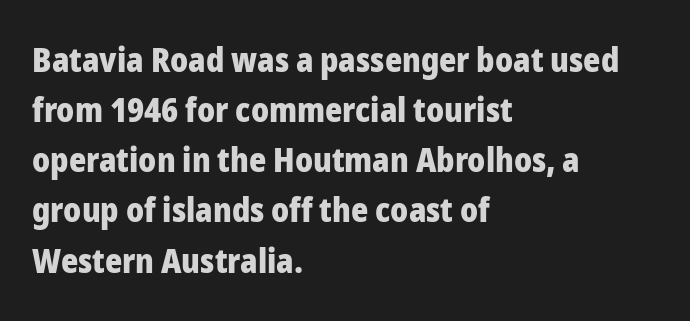
Q: Is the text bold? A: Yes.
Q: Is the text italic (slanted)? A: No, it is upright.
Q: Is the typeface a serif or a sans-serif typeface? A: Sans-serif.
Q: Is the text underlined? A: No.
Q: How is the paragraph aligned? A: Left-aligned.
Q: Is the spacing between letters normal or unusually wide? A: Normal.
Q: Is the spacing between lines tight, normal or loose? A: Normal.
Q: Width (condensed, normal, or wide)? A: Normal.
Q: Stroke contrast? A: Low.
Q: x-height? A: Medium.
Q: Monospaced? A: No.
